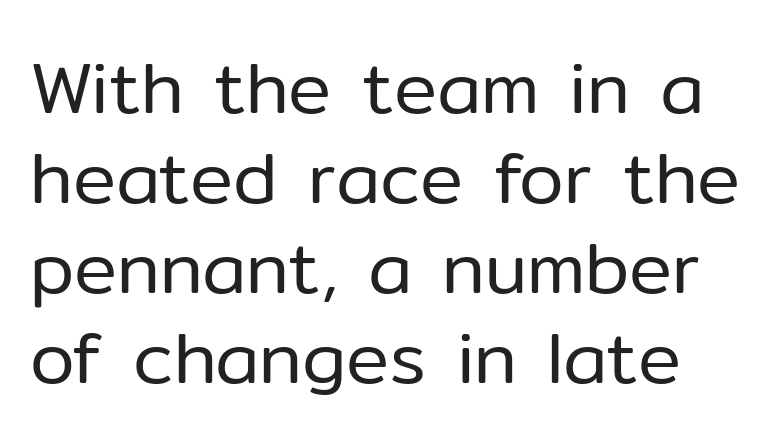
The image shows 72 px regular-weight sans-serif type, upright; set normal line spacing (1.25x), normal letter spacing, not underlined; low stroke contrast and a medium x-height.
